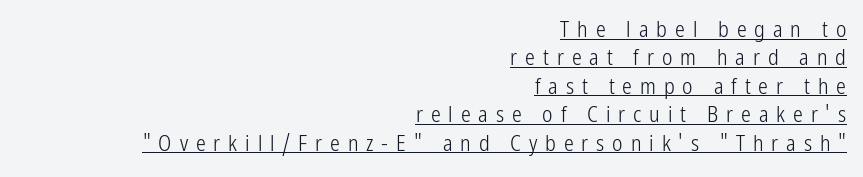
The image shows 22 px text type, upright; set right-aligned, normal line spacing (1.29x), unusually wide letter spacing (+0.36 em), underlined.
